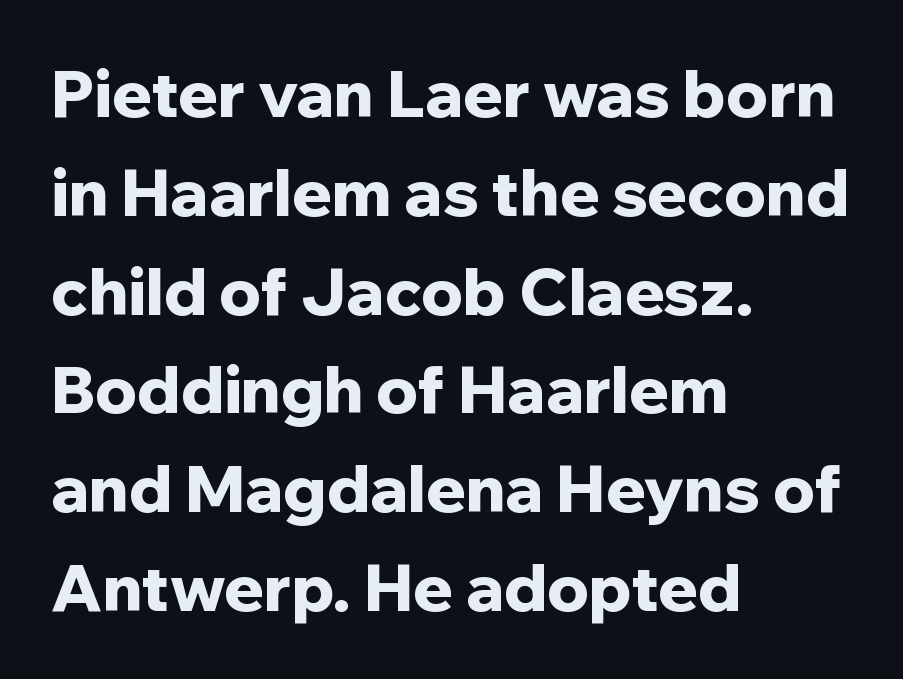
This sample keeps an unexceptional amount of space between lines. Plain, unruled lines of type. These lines were composed using upright roman letters. One-word summary of the alignment: left. A typesetter would call this proportional, since set widths differ per character. Is this a sans? Yes — the strokes have no serifs.
